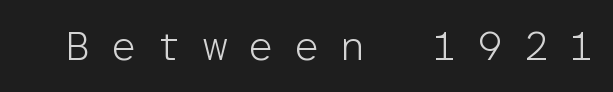
This is the regular roman posture of the typeface. The zone under the glyphs is completely vacant. You could count columns in this text — the font is strictly monospaced. These lines have a slow, spaced-out rhythm from letter to letter. No feet cap the strokes, marking this as sans-serif type. This is not heavy type; no bold has been used.
